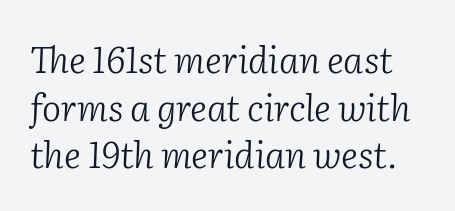
What's the leading like? Ordinary, nothing unusual. Bare-footed words on every line. Spacing verdict: proportional, widths tailored to each character. The letters are slanted; this is an italic face. Counters stay open thanks to moderate or lighter strokes.
